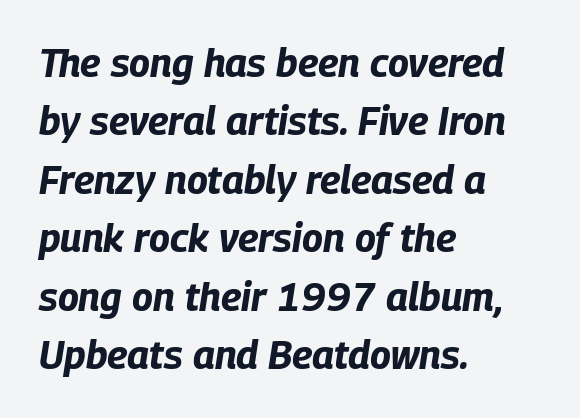
{"italic": "yes", "lean": "right", "slant_degrees": 9, "bold": "yes", "weight": "bold", "width": "condensed", "stroke_contrast": "low", "x_height": "large", "monospaced": "no", "underline": "no", "align": "left", "line_spacing": "normal", "line_spacing_ratio": 1.5, "letter_spacing": "normal", "letter_spacing_em": 0.0, "glyph_px": 39}
